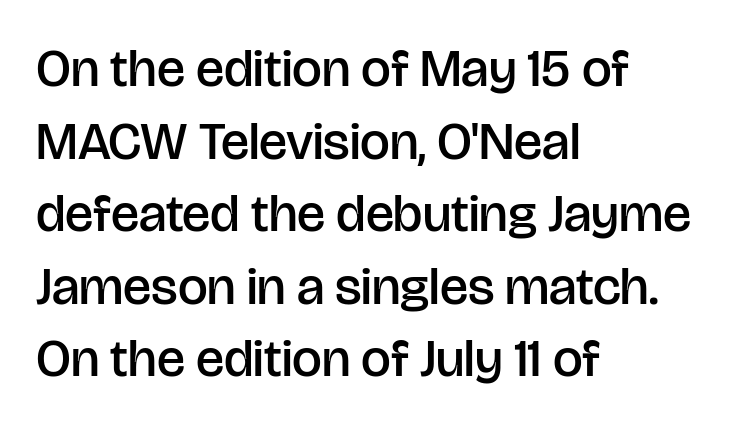
Q: Is the text bold? A: Semi-bold.
Q: Is the text italic (slanted)? A: No, it is upright.
Q: Is the typeface a serif or a sans-serif typeface? A: Sans-serif.
Q: Is the text underlined? A: No.
Q: How is the paragraph aligned? A: Left-aligned.
Q: Is the spacing between letters normal or unusually wide? A: Normal.
Q: Is the spacing between lines tight, normal or loose? A: Normal.
Q: Width (condensed, normal, or wide)? A: Normal.
Q: Stroke contrast? A: Low.
Q: x-height? A: Large.
Q: Monospaced? A: No.
